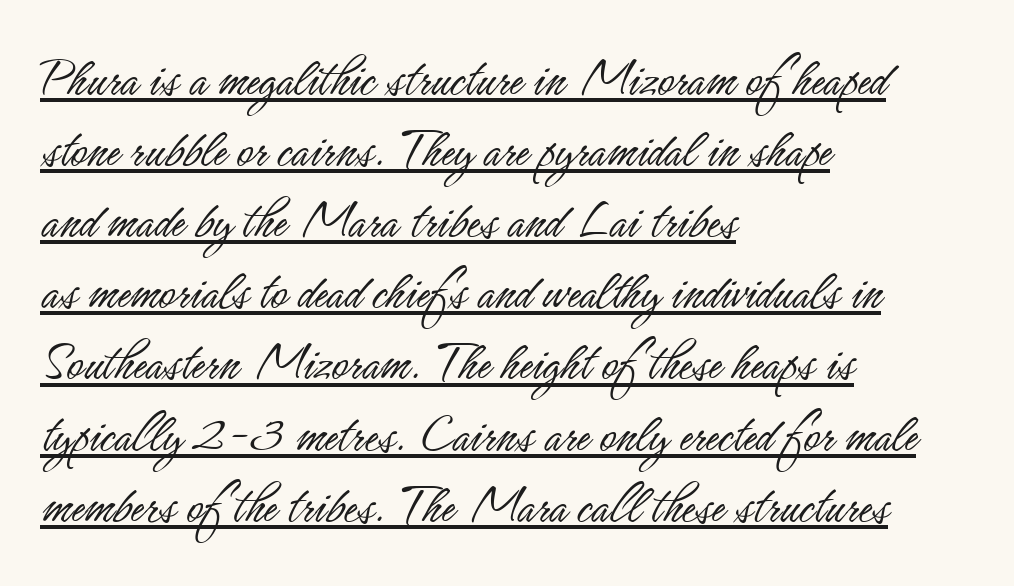
The image shows 56 px light, condensed sans-serif type; set left-aligned, normal line spacing (1.27x), normal letter spacing, underlined; low stroke contrast and a small x-height.
